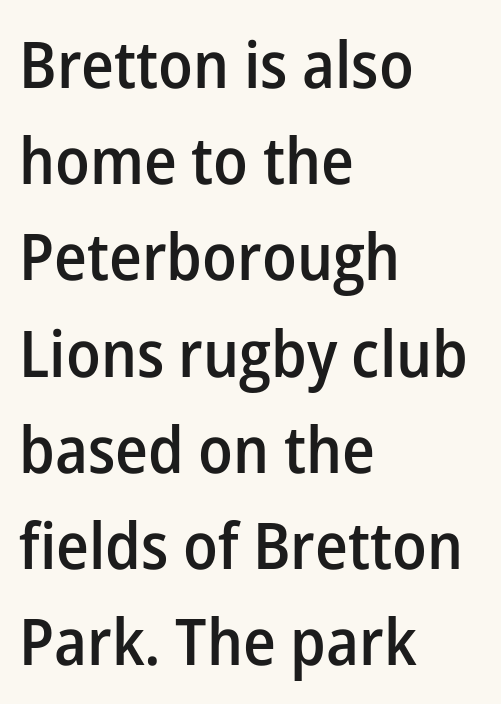
The image shows 65 px semibold sans-serif type, upright; set left-aligned, normal line spacing (1.48x), normal letter spacing, not underlined; low stroke contrast and a medium x-height.
